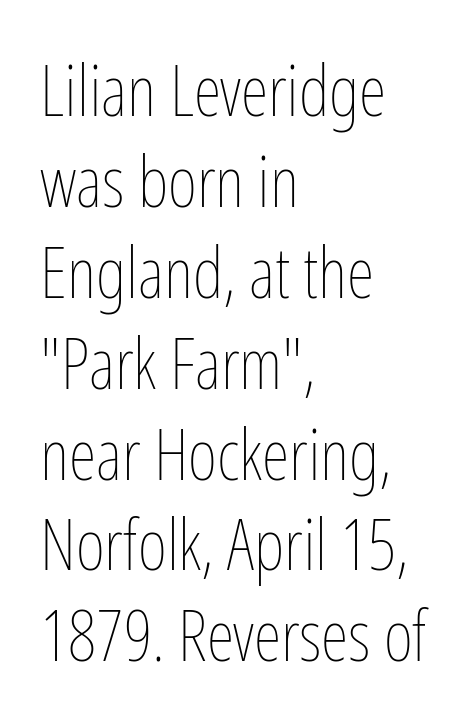
{"italic": "no", "bold": "no", "weight": "thin", "width": "condensed", "stroke_contrast": "low", "x_height": "medium", "monospaced": "no", "underline": "no", "align": "left", "line_spacing": "normal", "line_spacing_ratio": 1.28, "letter_spacing": "normal", "letter_spacing_em": 0.0, "glyph_px": 71}
